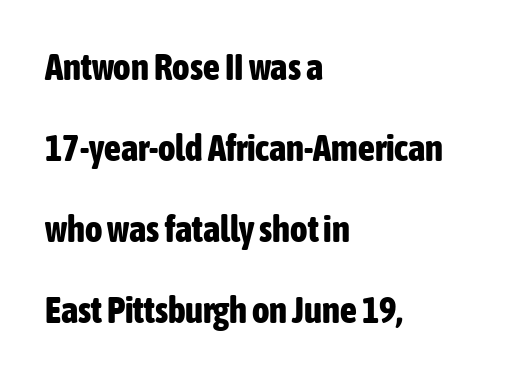
Q: Is the text bold? A: Yes.
Q: Is the text italic (slanted)? A: No, it is upright.
Q: Is the typeface a serif or a sans-serif typeface? A: Sans-serif.
Q: Is the text underlined? A: No.
Q: How is the paragraph aligned? A: Left-aligned.
Q: Is the spacing between letters normal or unusually wide? A: Normal.
Q: Is the spacing between lines tight, normal or loose? A: Loose.
Q: Width (condensed, normal, or wide)? A: Condensed.
Q: Stroke contrast? A: Low.
Q: x-height? A: Medium.
Q: Monospaced? A: No.
